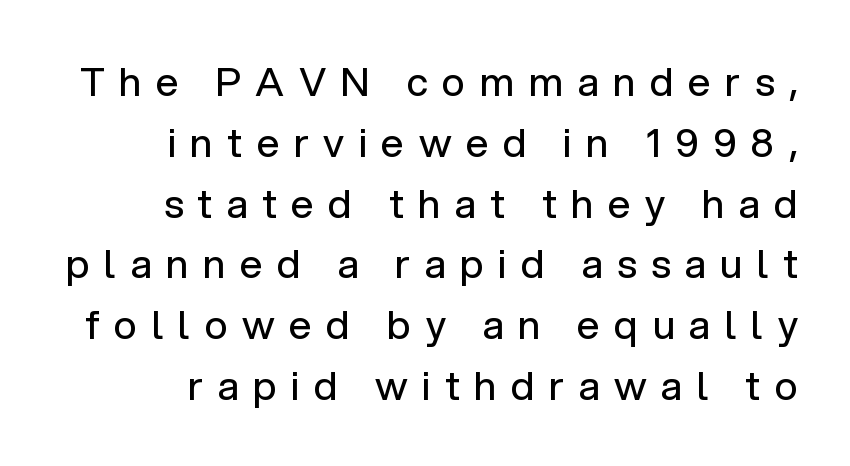
Q: Is the text bold? A: No.
Q: Is the text italic (slanted)? A: No, it is upright.
Q: Is the typeface a serif or a sans-serif typeface? A: Sans-serif.
Q: Is the text underlined? A: No.
Q: How is the paragraph aligned? A: Right-aligned.
Q: Is the spacing between letters normal or unusually wide? A: Unusually wide.
Q: Is the spacing between lines tight, normal or loose? A: Normal.
Q: Width (condensed, normal, or wide)? A: Normal.
Q: Stroke contrast? A: Low.
Q: x-height? A: Medium.
Q: Monospaced? A: No.
